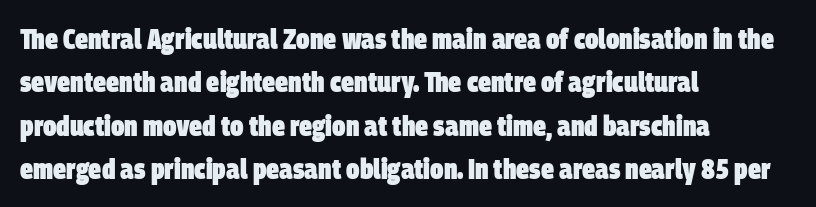
The image shows 29 px heavy, condensed sans-serif type; set left-aligned, normal line spacing (1.5x), normal letter spacing, not underlined; low stroke contrast and a large x-height.
